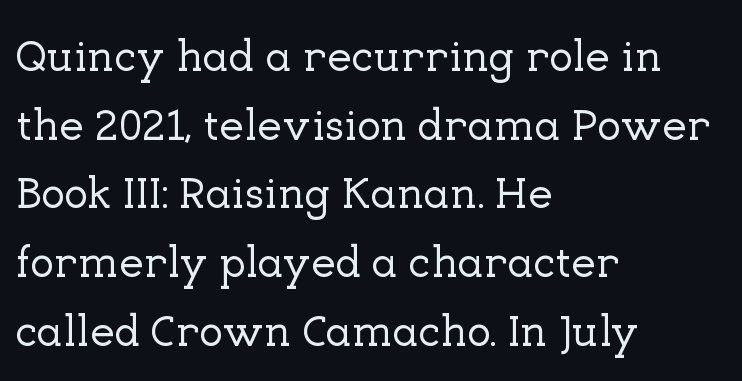
{"serif": "yes", "italic": "no", "width": "normal", "stroke_contrast": "low", "x_height": "medium", "monospaced": "no", "underline": "no", "align": "left", "line_spacing": "normal", "line_spacing_ratio": 1.56, "letter_spacing": "normal", "letter_spacing_em": 0.0, "glyph_px": 44}
